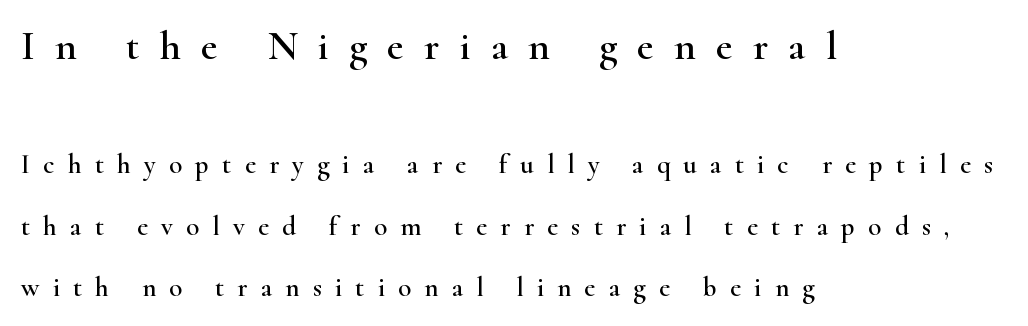
The image shows 41 px wide serif type, upright; set left-aligned, loose line spacing (2.29x), unusually wide letter spacing (+0.49 em), not underlined; the first (top) block is 1.52x larger; high stroke contrast and a small x-height.
